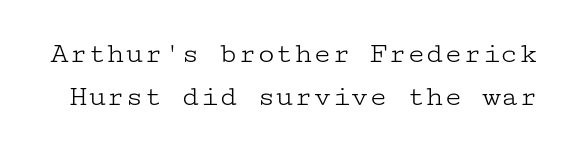
The image shows 31 px light, wide serif type, upright; set normal line spacing (1.38x), normal letter spacing, not underlined; low stroke contrast and a medium x-height.
